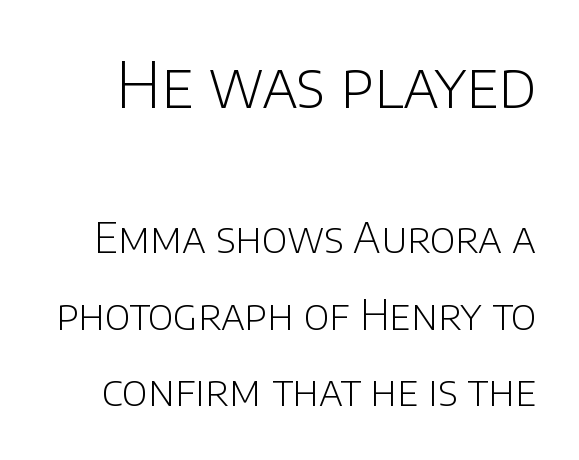
Q: Is the text bold? A: No.
Q: Is the text italic (slanted)? A: No, it is upright.
Q: Is the typeface a serif or a sans-serif typeface? A: Sans-serif.
Q: Is the text underlined? A: No.
Q: Is the spacing between letters normal or unusually wide? A: Normal.
Q: Which block of text is set in a larger size, the first (top) or the second (bottom)? A: The first (top) one.
Q: Width (condensed, normal, or wide)? A: Normal.
Q: Stroke contrast? A: Low.
Q: x-height? A: Large.
Q: Monospaced? A: No.
